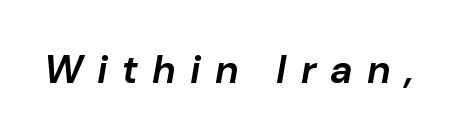
Q: Is the text bold? A: Yes.
Q: Is the text italic (slanted)? A: Yes, it leans right by about 10 degrees.
Q: Is the text underlined? A: No.
Q: Is the spacing between letters normal or unusually wide? A: Unusually wide.
Q: Width (condensed, normal, or wide)? A: Normal.
Q: Stroke contrast? A: Low.
Q: x-height? A: Medium.
Q: Monospaced? A: No.
